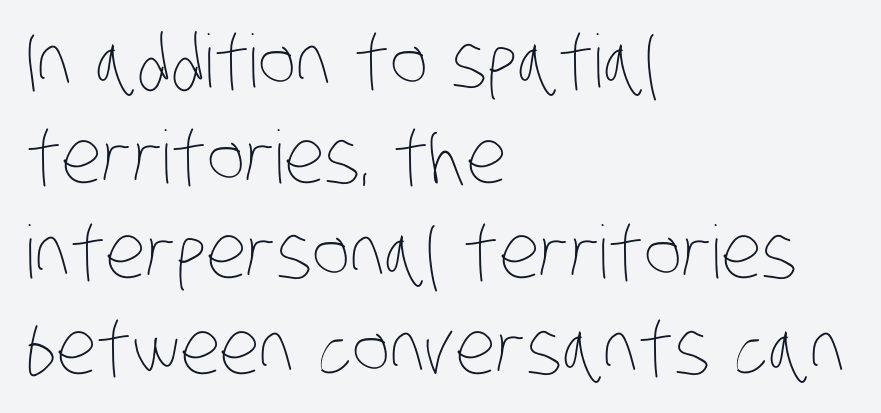
Summary of weight: not heavy and not bold. Line starts are locked; line ends wander. The area under the type is left untouched. Normally led — the rows are evenly, conventionally spaced. Compared with typical body copy, the letter spacing here is the same.
